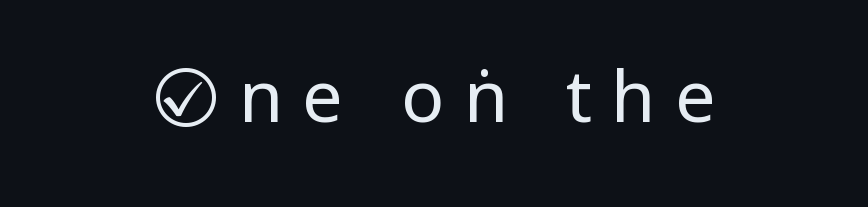
These lines are composed in type without serifs. The typesetter chose a symmetrical, centered arrangement here. When letters stand straight like this, we call the style roman or upright. Words float on clear page, feet unadorned. The cut favours lightness, reaching ordinary text weight at its darkest.
